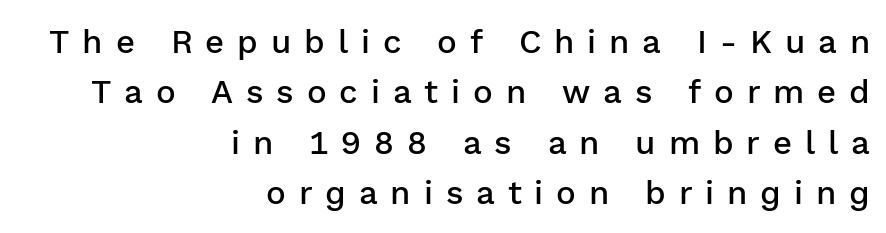
Short note: letters widely spaced. A normal amount of white space separates one row of letters from the next. Nope, no serifs anywhere on these letters. Compared with an ordinary text face, these strokes are moderately heavier — a semibold.
